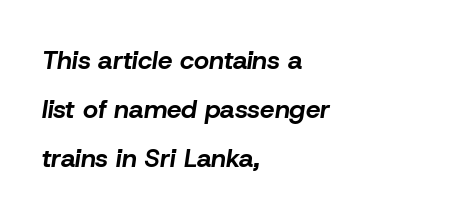
Q: Is the text bold? A: Yes.
Q: Is the text italic (slanted)? A: Yes, it leans right by about 8 degrees.
Q: Is the text underlined? A: No.
Q: How is the paragraph aligned? A: Left-aligned.
Q: Is the spacing between letters normal or unusually wide? A: Normal.
